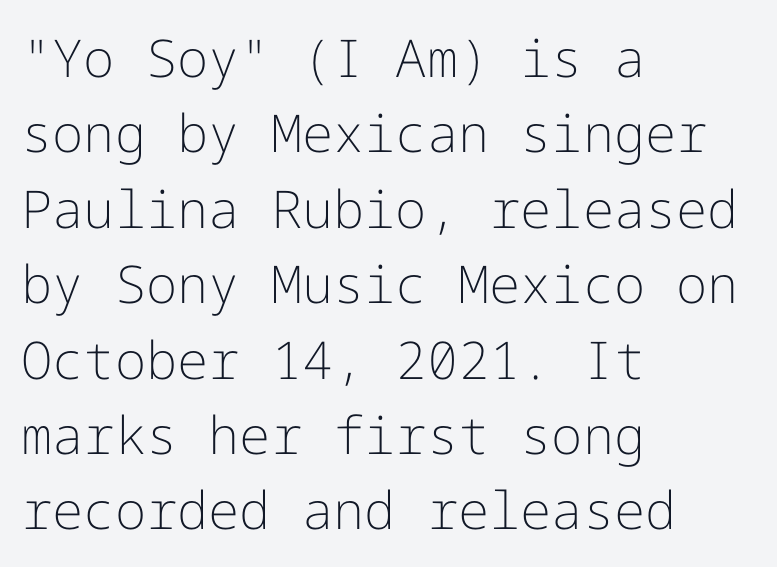
Words appear dense and cohesive because spacing is normal. These lines were composed using upright roman letters. The cut favours lightness, reaching ordinary text weight at its darkest. The font family rendered here belongs to the sans-serif group. Reading down the column, the eye jumps a familiar distance to each next line. The passage shown is not underscored anywhere.
